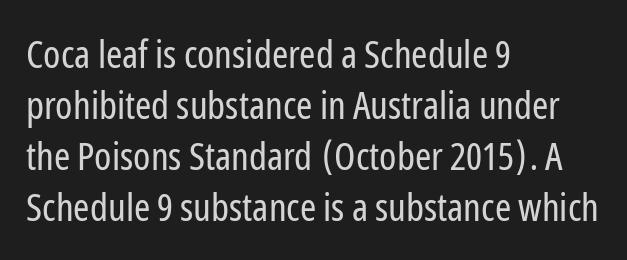
Q: Is the text bold? A: No.
Q: Is the text italic (slanted)? A: No, it is upright.
Q: Is the typeface a serif or a sans-serif typeface? A: Sans-serif.
Q: Is the text underlined? A: No.
Q: How is the paragraph aligned? A: Left-aligned.
Q: Is the spacing between letters normal or unusually wide? A: Normal.
Q: Is the spacing between lines tight, normal or loose? A: Normal.
Q: Width (condensed, normal, or wide)? A: Condensed.
Q: Stroke contrast? A: Low.
Q: x-height? A: Medium.
Q: Monospaced? A: No.
